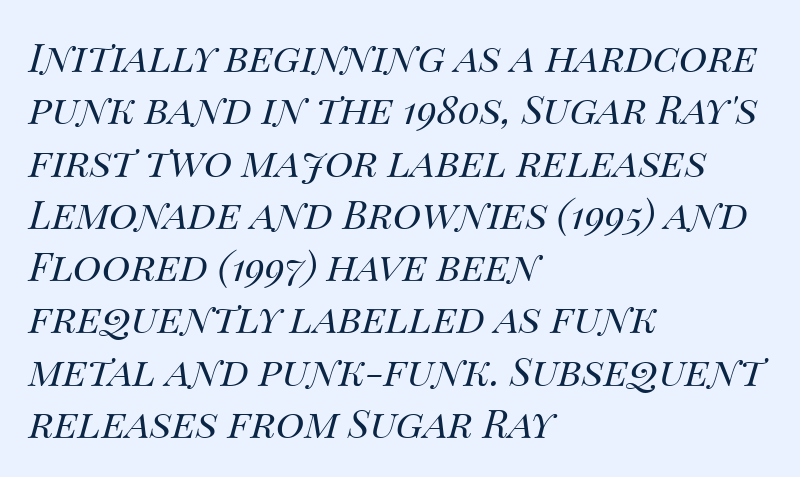
A normal amount of white space separates one row of letters from the next. Spacing between characters is what you'd get straight out of the box. The rendering anchors every line to the left-hand side. The weight tops out at a normal text grade. The font's italic variant was chosen for this text. The face used here is proportionally spaced, like ordinary book or web type.
